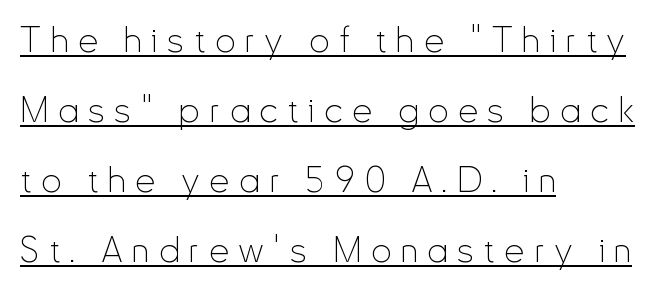
The image shows 36 px thin, condensed sans-serif type, upright; set left-aligned, loose line spacing (1.94x), unusually wide letter spacing (+0.26 em), underlined; low stroke contrast and a small x-height.
